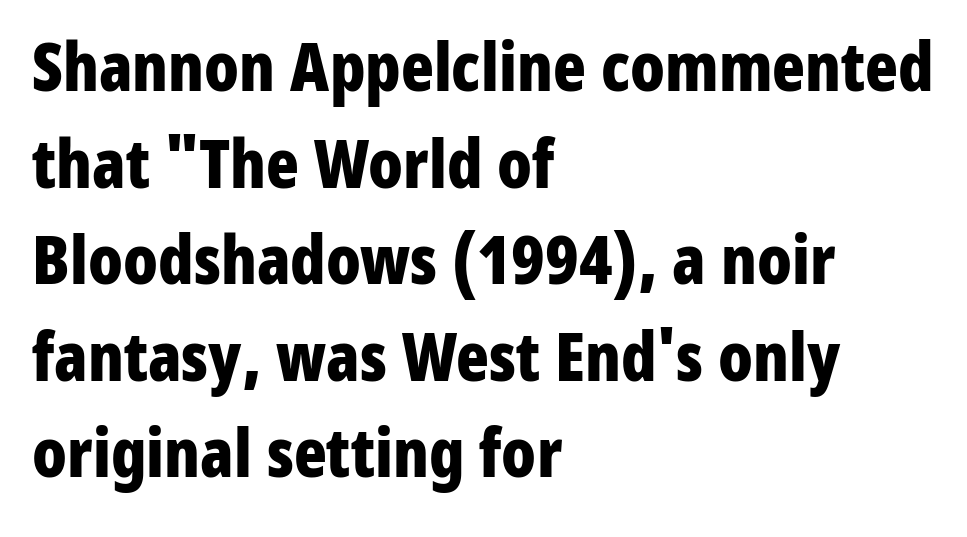
Stroke terminals: plain, sans-serif. Compared with typical paragraphs, the rows here are spaced about the same. Caption: bold face, heavy strokes. Varying glyph widths throughout — classic text-font behaviour.
